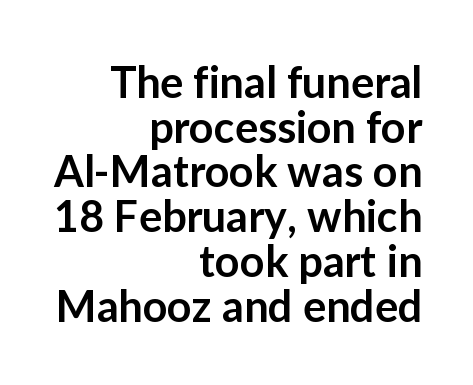
Q: Is the text bold? A: Semi-bold.
Q: Is the text italic (slanted)? A: No, it is upright.
Q: Is the typeface a serif or a sans-serif typeface? A: Sans-serif.
Q: Is the text underlined? A: No.
Q: How is the paragraph aligned? A: Right-aligned.
Q: Is the spacing between letters normal or unusually wide? A: Normal.
Q: Is the spacing between lines tight, normal or loose? A: Tight.
Q: Width (condensed, normal, or wide)? A: Normal.
Q: Stroke contrast? A: Low.
Q: x-height? A: Medium.
Q: Monospaced? A: No.
